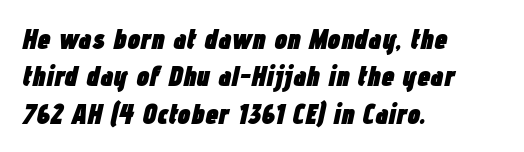
{"italic": "yes", "lean": "right", "slant_degrees": 12, "bold": "yes", "weight": "heavy", "width": "condensed", "stroke_contrast": "low", "x_height": "medium", "monospaced": "no", "underline": "no", "align": "left", "line_spacing": "normal", "line_spacing_ratio": 1.29, "letter_spacing": "normal", "letter_spacing_em": 0.0, "glyph_px": 29}
